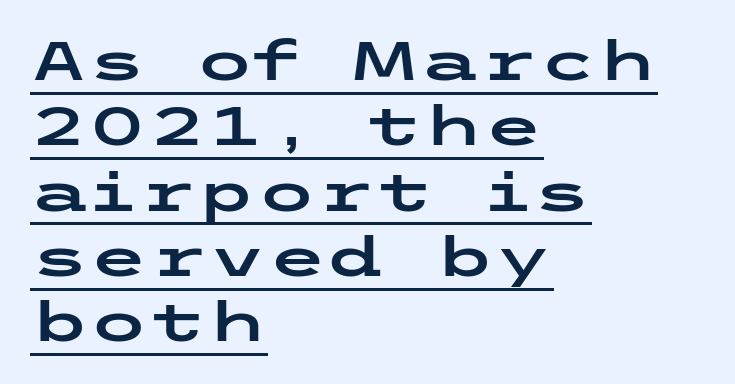
The image shows 54 px wide sans-serif type, upright; set left-aligned, line spacing 1.21x, normal letter spacing, underlined; low stroke contrast and a medium x-height.
